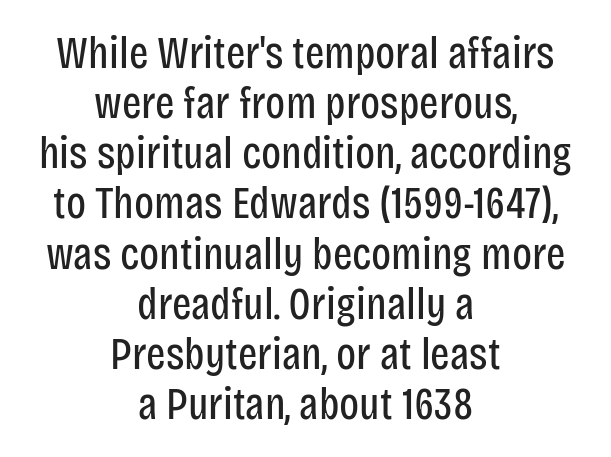
The image shows 46 px regular-weight, condensed sans-serif type, upright; set centered, tight line spacing (1.09x), normal letter spacing, not underlined; low stroke contrast and a large x-height.
